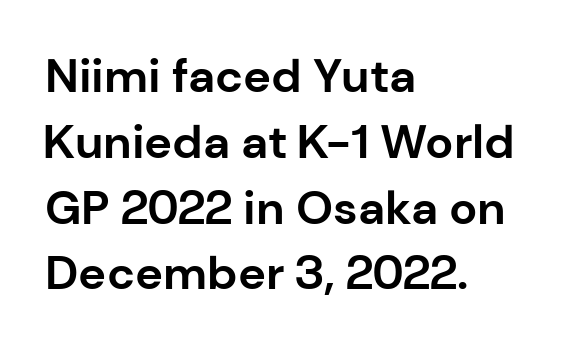
Q: Is the text bold? A: Yes.
Q: Is the text italic (slanted)? A: No, it is upright.
Q: Is the typeface a serif or a sans-serif typeface? A: Sans-serif.
Q: Is the text underlined? A: No.
Q: How is the paragraph aligned? A: Left-aligned.
Q: Is the spacing between letters normal or unusually wide? A: Normal.
Q: Is the spacing between lines tight, normal or loose? A: Normal.
Q: Width (condensed, normal, or wide)? A: Normal.
Q: Stroke contrast? A: Low.
Q: x-height? A: Medium.
Q: Monospaced? A: No.
